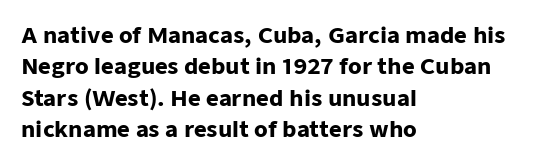
Q: Is the text bold? A: Yes.
Q: Is the text italic (slanted)? A: No, it is upright.
Q: Is the text underlined? A: No.
Q: How is the paragraph aligned? A: Left-aligned.
Q: Is the spacing between letters normal or unusually wide? A: Normal.
Q: Is the spacing between lines tight, normal or loose? A: Normal.
